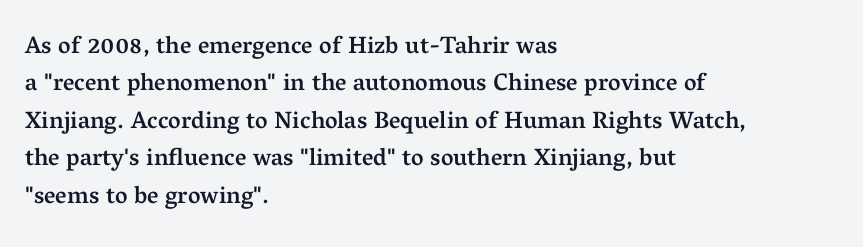
The image shows 24 px text type, upright; set left-aligned, normal line spacing (1.56x), normal letter spacing, not underlined.
